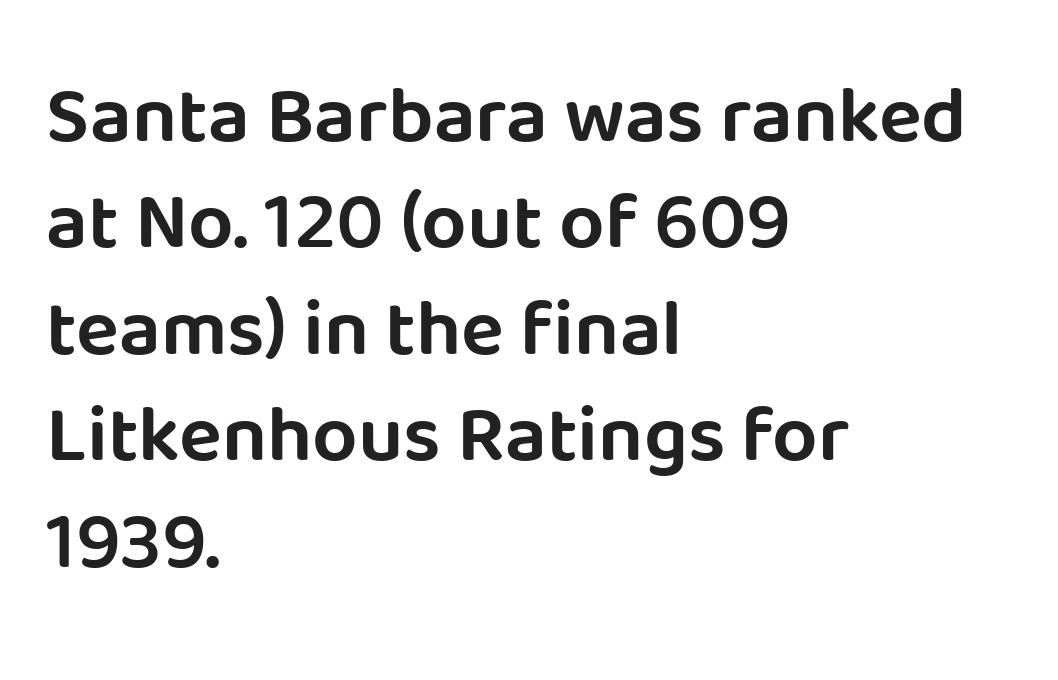
{"serif": "no", "italic": "no", "width": "normal", "stroke_contrast": "low", "x_height": "large", "monospaced": "no", "underline": "no", "align": "left", "line_spacing": "normal", "line_spacing_ratio": 1.33, "letter_spacing": "normal", "letter_spacing_em": 0.0, "glyph_px": 80}
